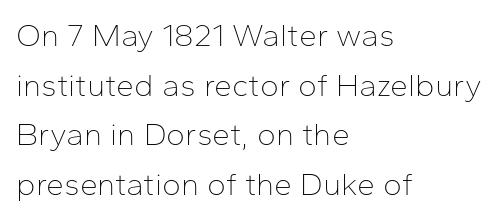
The image shows 32 px thin sans-serif type, upright; set left-aligned, normal line spacing (1.55x), normal letter spacing, not underlined; low stroke contrast and a medium x-height.
